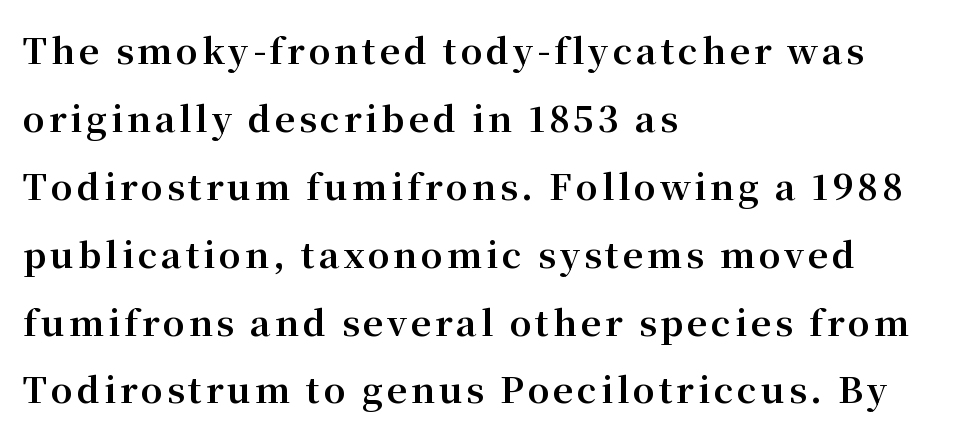
Q: Is the text bold? A: Yes.
Q: Is the text italic (slanted)? A: No, it is upright.
Q: Is the typeface a serif or a sans-serif typeface? A: Serif.
Q: Is the text underlined? A: No.
Q: How is the paragraph aligned? A: Left-aligned.
Q: Is the spacing between lines tight, normal or loose? A: Loose.
Q: Width (condensed, normal, or wide)? A: Normal.
Q: Stroke contrast? A: Medium.
Q: x-height? A: Medium.
Q: Monospaced? A: No.
